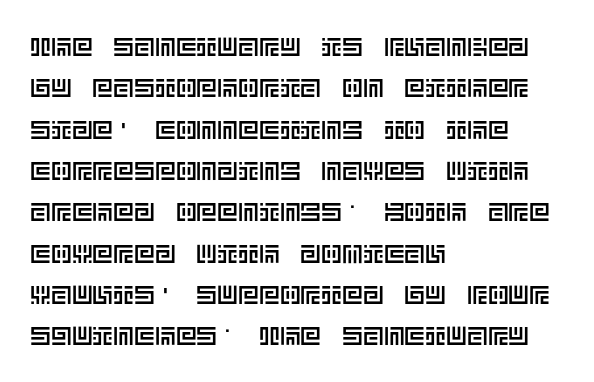
{"italic": "no", "underline": "no", "align": "left", "line_spacing": "normal", "line_spacing_ratio": 1.59, "letter_spacing": "normal", "letter_spacing_em": 0.0, "glyph_px": 26}
